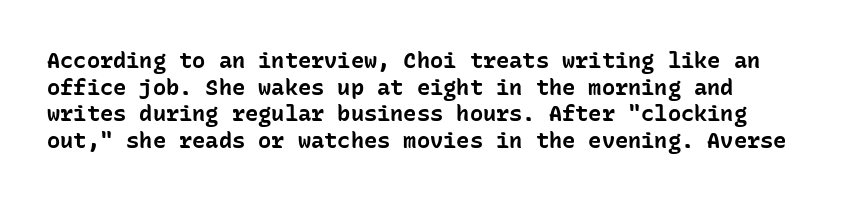
{"italic": "no", "bold": "yes", "underline": "no", "line_spacing_ratio": 1.21, "letter_spacing": "normal", "letter_spacing_em": 0.0, "glyph_px": 22}
